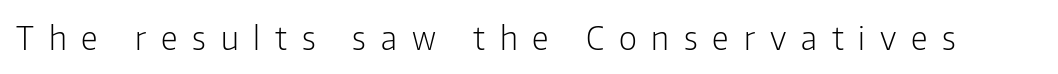
{"serif": "no", "italic": "no", "bold": "no", "weight": "light", "width": "condensed", "stroke_contrast": "low", "x_height": "medium", "monospaced": "no", "underline": "no", "letter_spacing": "wide", "letter_spacing_em": 0.45, "glyph_px": 33}
